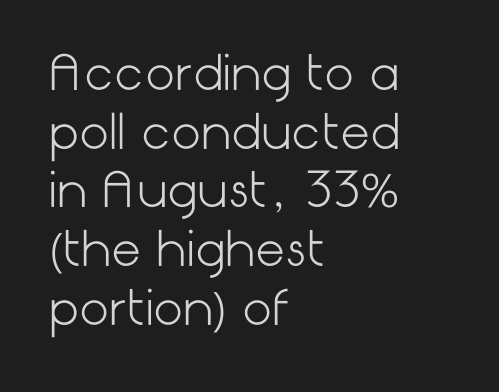
All the whitespace from short lines collects on the right. Weight class: somewhere from thin through regular. A roman cut, with each character standing at attention. Horizontal bands of white between lines are of average thickness. The passage shown is typeset with a sans-serif family. The passage shown is not underscored anywhere.
